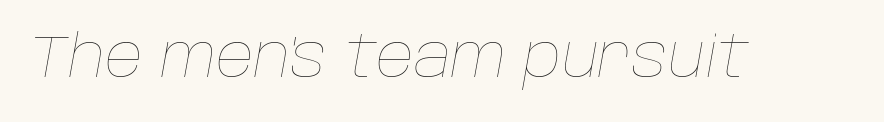
The zone under the glyphs is completely vacant. This is not heavy type; no bold has been used. Tracking here is standard; glyphs follow each other at the usual distance. Every character sits at an angle, as italics do. You could not count columns in this text — the font is proportionally spaced.
